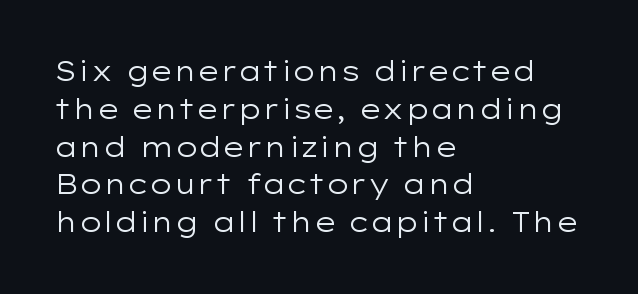
{"italic": "no", "bold": "no", "underline": "no", "align": "left", "line_spacing": "normal", "line_spacing_ratio": 1.4, "letter_spacing": "normal", "letter_spacing_em": 0.0, "glyph_px": 27}
